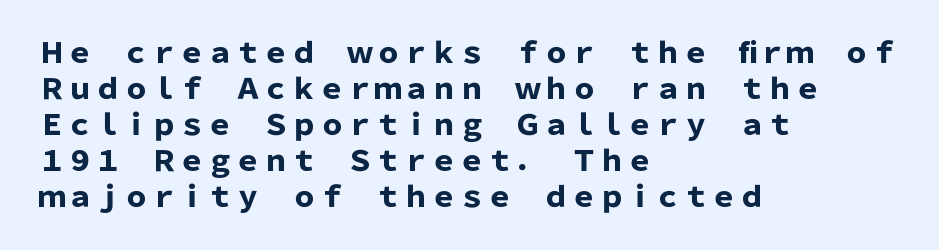
Layout note: lines flush left. Every stem runs plumb, perpendicular to the baseline. The passage shown is typeset with a sans-serif family. Each letter keeps its own natural width here, so spacing adapts to shape.
